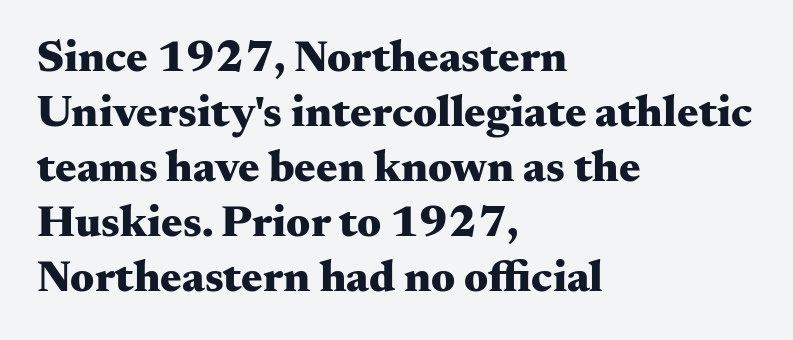
Q: Is the text bold? A: Yes.
Q: Is the text italic (slanted)? A: No, it is upright.
Q: Is the typeface a serif or a sans-serif typeface? A: Serif.
Q: Is the text underlined? A: No.
Q: How is the paragraph aligned? A: Left-aligned.
Q: Is the spacing between letters normal or unusually wide? A: Normal.
Q: Width (condensed, normal, or wide)? A: Wide.
Q: Stroke contrast? A: Medium.
Q: x-height? A: Small.
Q: Monospaced? A: No.
